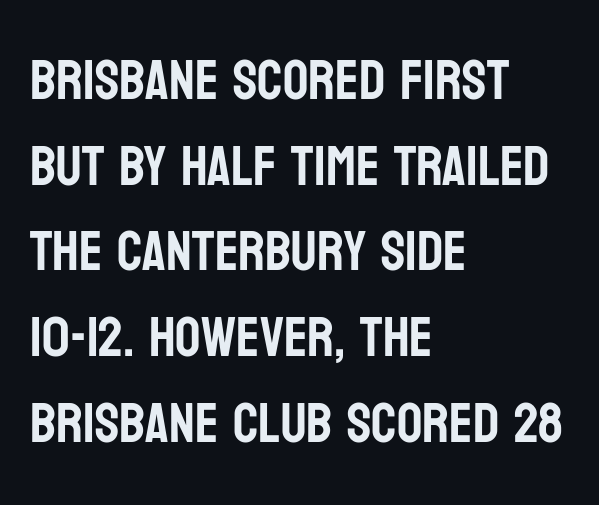
A clean baseline with only descenders dipping below it. Is the letter spacing exaggerated? No — it looks like the ordinary default. You could not count columns in this text — the font is proportionally spaced. Vertical strokes here are truly vertical. Left-aligned paragraph, ragged on the right.
